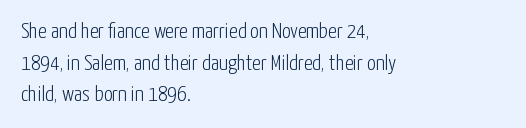
Q: Is the text bold? A: No.
Q: Is the text italic (slanted)? A: No, it is upright.
Q: Is the text underlined? A: No.
Q: How is the paragraph aligned? A: Left-aligned.
Q: Is the spacing between letters normal or unusually wide? A: Normal.
Q: Is the spacing between lines tight, normal or loose? A: Normal.
